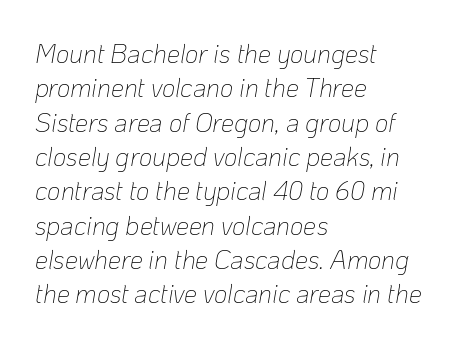
{"italic": "yes", "lean": "right", "slant_degrees": 10, "bold": "no", "underline": "no", "align": "left", "line_spacing": "normal", "line_spacing_ratio": 1.32, "letter_spacing": "normal", "letter_spacing_em": 0.0, "glyph_px": 26}
